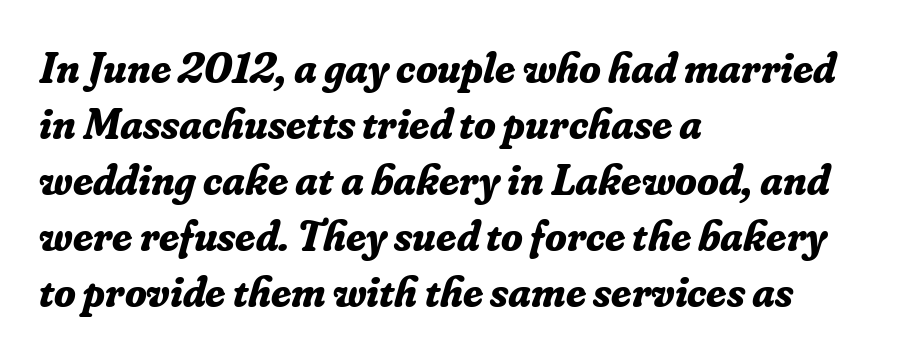
The image shows 44 px bold serif type, italic (leaning right); set left-aligned, normal line spacing (1.27x), normal letter spacing, not underlined; low stroke contrast and a small x-height.
